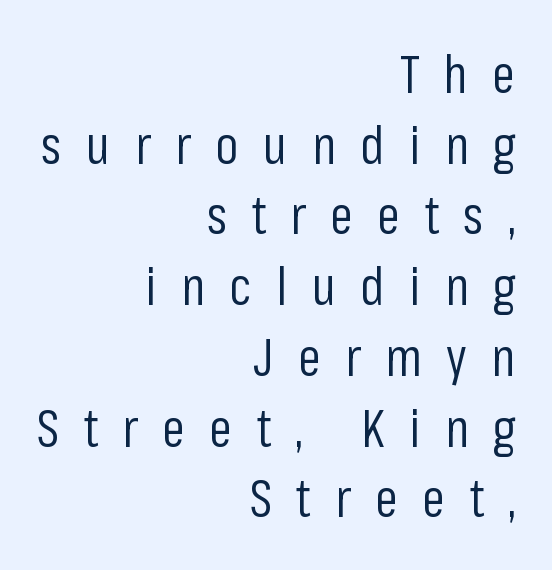
{"serif": "no", "italic": "no", "bold": "no", "weight": "regular", "width": "condensed", "stroke_contrast": "low", "x_height": "medium", "monospaced": "no", "underline": "no", "align": "right", "line_spacing": "normal", "line_spacing_ratio": 1.36, "letter_spacing": "wide", "letter_spacing_em": 0.47, "glyph_px": 52}
